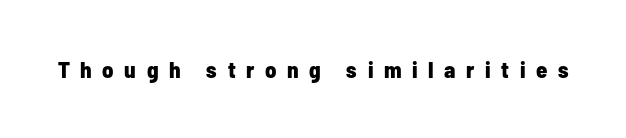
The image shows 23 px bold type, upright; set unusually wide letter spacing (+0.46 em), not underlined.
